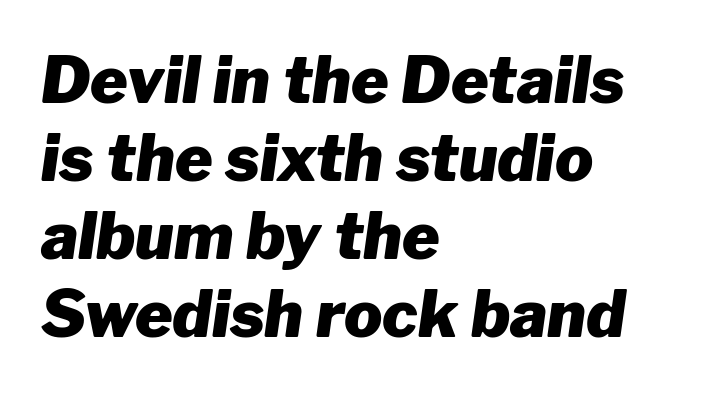
The image shows 64 px heavy type, italic (leaning right); set left-aligned, line spacing 1.22x, normal letter spacing, not underlined; low stroke contrast and a medium x-height.
